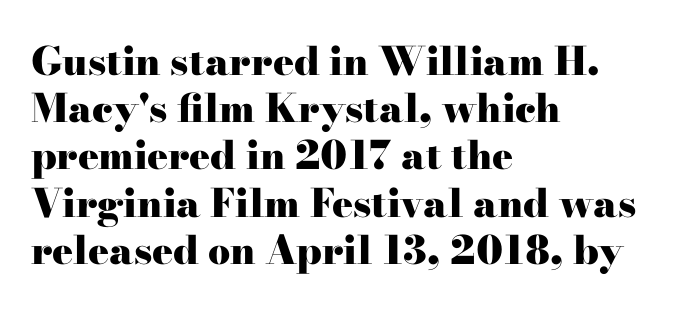
The image shows 39 px heavy, wide serif type, upright; set left-aligned, line spacing 1.21x, normal letter spacing, not underlined; high stroke contrast and a small x-height.
